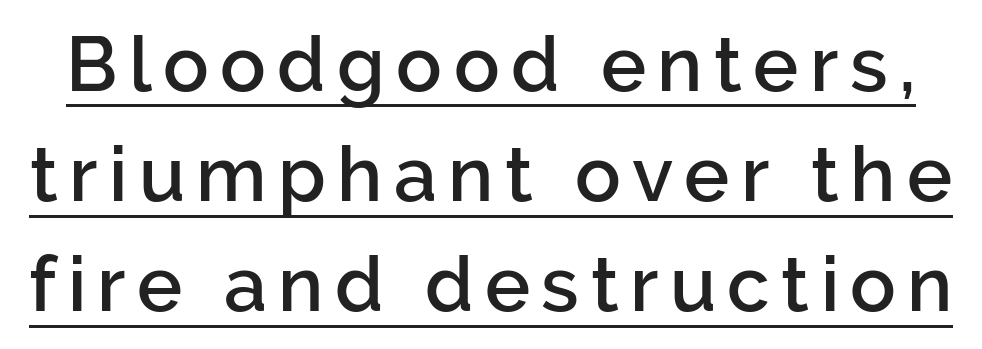
{"serif": "no", "italic": "no", "bold": "semi", "weight": "semibold", "width": "normal", "stroke_contrast": "low", "x_height": "medium", "monospaced": "no", "underline": "yes", "line_spacing": "normal", "line_spacing_ratio": 1.45, "glyph_px": 76}
